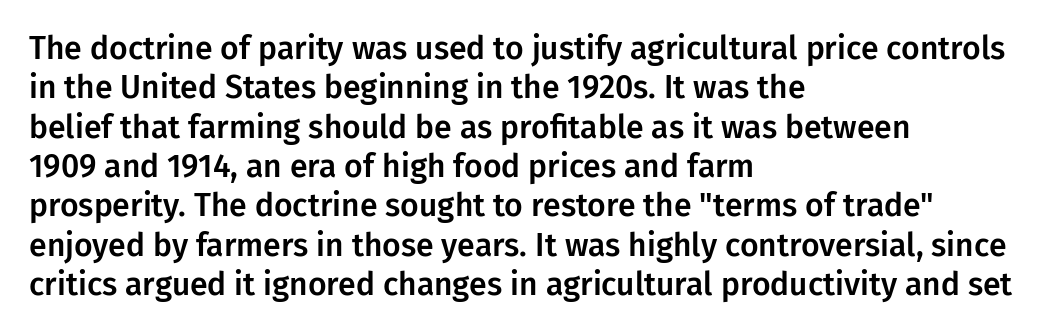
{"serif": "no", "italic": "no", "width": "normal", "stroke_contrast": "low", "x_height": "medium", "monospaced": "no", "underline": "no", "align": "left", "line_spacing_ratio": 1.23, "letter_spacing": "normal", "letter_spacing_em": 0.0, "glyph_px": 32}
